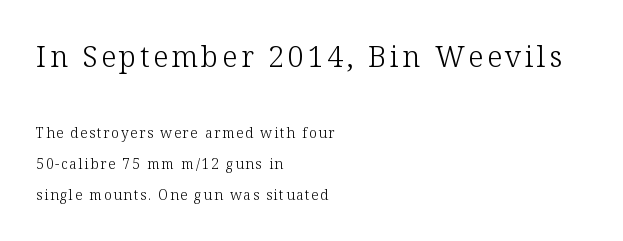
Q: Is the text bold? A: No.
Q: Is the text italic (slanted)? A: No, it is upright.
Q: Is the typeface a serif or a sans-serif typeface? A: Serif.
Q: Is the text underlined? A: No.
Q: How is the paragraph aligned? A: Left-aligned.
Q: Is the spacing between lines tight, normal or loose? A: Loose.
Q: Which block of text is set in a larger size, the first (top) or the second (bottom)? A: The first (top) one.
Q: Width (condensed, normal, or wide)? A: Normal.
Q: Stroke contrast? A: Low.
Q: x-height? A: Medium.
Q: Monospaced? A: No.
